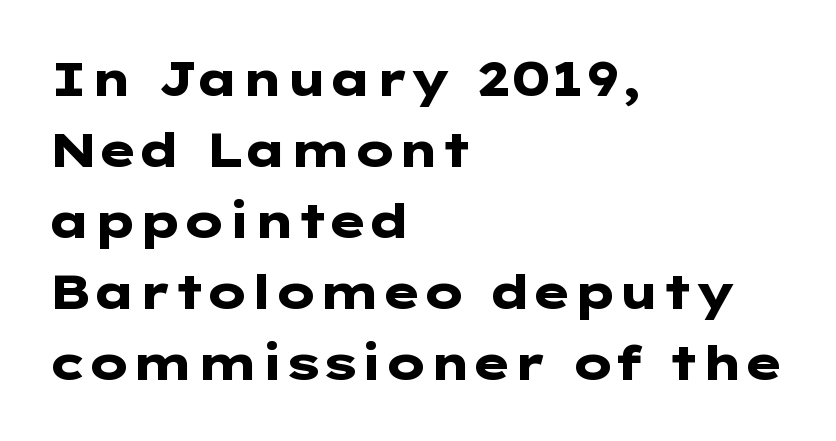
Q: Is the text bold? A: Yes.
Q: Is the text italic (slanted)? A: No, it is upright.
Q: Is the typeface a serif or a sans-serif typeface? A: Sans-serif.
Q: Is the text underlined? A: No.
Q: How is the paragraph aligned? A: Left-aligned.
Q: Is the spacing between letters normal or unusually wide? A: Normal.
Q: Is the spacing between lines tight, normal or loose? A: Normal.
Q: Width (condensed, normal, or wide)? A: Wide.
Q: Stroke contrast? A: Low.
Q: x-height? A: Medium.
